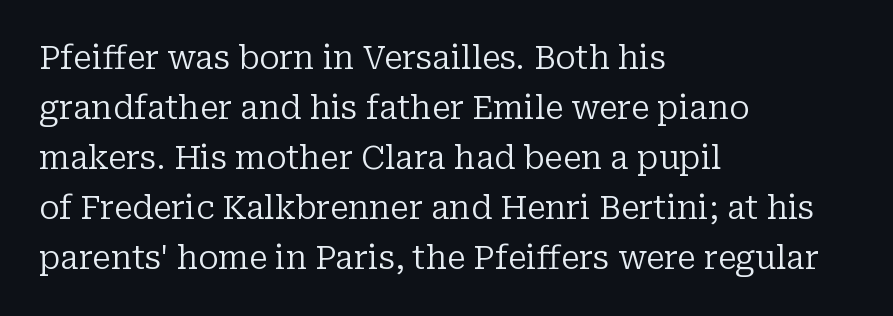
A typesetter would mark this as roman, not italic. Successive baselines arrive at the customary interval. A typesetter would call this proportional, since set widths differ per character. Observe the ordinary spacing: letters are neighbours, not strangers. Little horizontal feet cap the strokes, marking this as serif type. Bare-footed words on every line.
